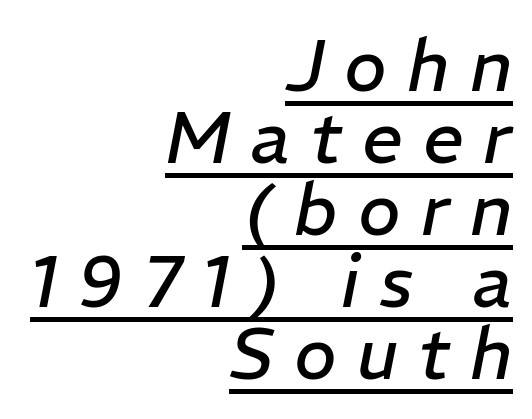
{"italic": "yes", "lean": "right", "slant_degrees": 11, "bold": "no", "weight": "regular", "width": "normal", "stroke_contrast": "low", "x_height": "medium", "monospaced": "no", "underline": "yes", "align": "right", "line_spacing": "tight", "line_spacing_ratio": 1.0, "letter_spacing": "wide", "letter_spacing_em": 0.28, "glyph_px": 72}
